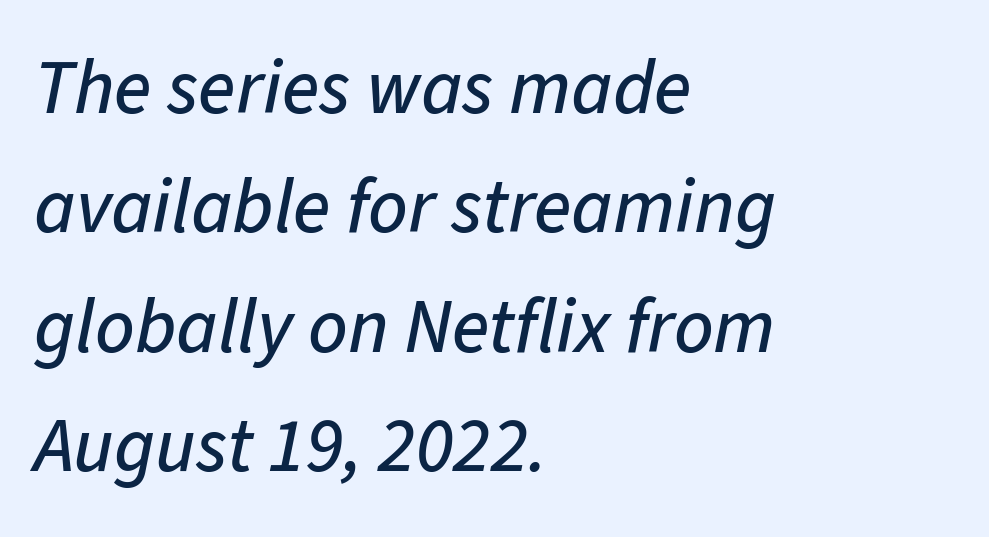
Q: Is the text italic (slanted)? A: Yes, it leans right by about 11 degrees.
Q: Is the text underlined? A: No.
Q: How is the paragraph aligned? A: Left-aligned.
Q: Is the spacing between letters normal or unusually wide? A: Normal.
Q: Is the spacing between lines tight, normal or loose? A: Normal.
Q: Width (condensed, normal, or wide)? A: Normal.
Q: Stroke contrast? A: Low.
Q: x-height? A: Medium.
Q: Monospaced? A: No.
